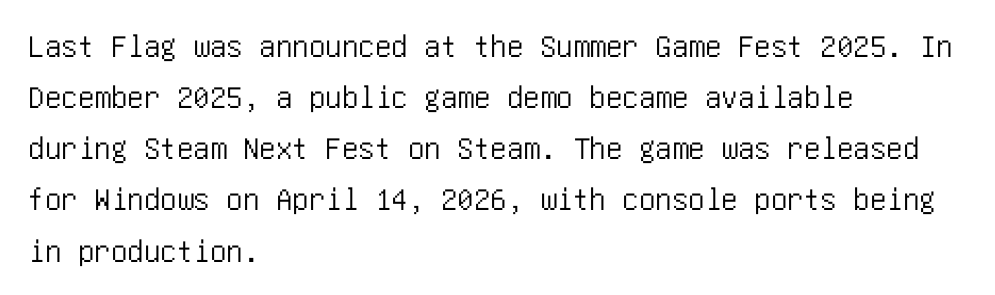
Q: Is the text italic (slanted)? A: No, it is upright.
Q: Is the typeface a serif or a sans-serif typeface? A: Sans-serif.
Q: Is the text underlined? A: No.
Q: How is the paragraph aligned? A: Left-aligned.
Q: Is the spacing between letters normal or unusually wide? A: Normal.
Q: Is the spacing between lines tight, normal or loose? A: Normal.
Q: Width (condensed, normal, or wide)? A: Condensed.
Q: Stroke contrast? A: Low.
Q: x-height? A: Large.
